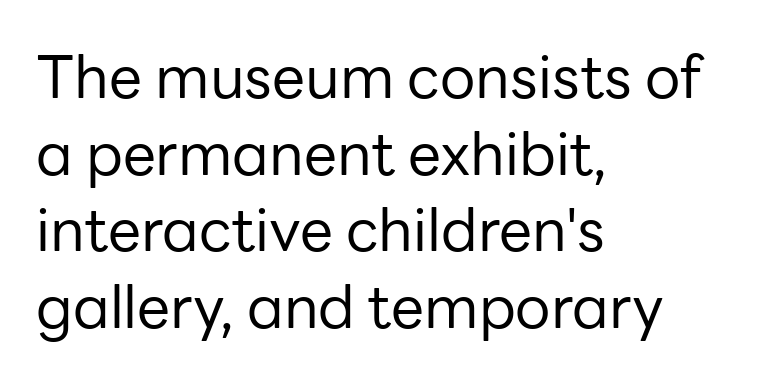
Q: Is the text bold? A: No.
Q: Is the text italic (slanted)? A: No, it is upright.
Q: Is the typeface a serif or a sans-serif typeface? A: Sans-serif.
Q: Is the text underlined? A: No.
Q: How is the paragraph aligned? A: Left-aligned.
Q: Is the spacing between letters normal or unusually wide? A: Normal.
Q: Is the spacing between lines tight, normal or loose? A: Normal.
Q: Width (condensed, normal, or wide)? A: Normal.
Q: Stroke contrast? A: Low.
Q: x-height? A: Medium.
Q: Monospaced? A: No.
